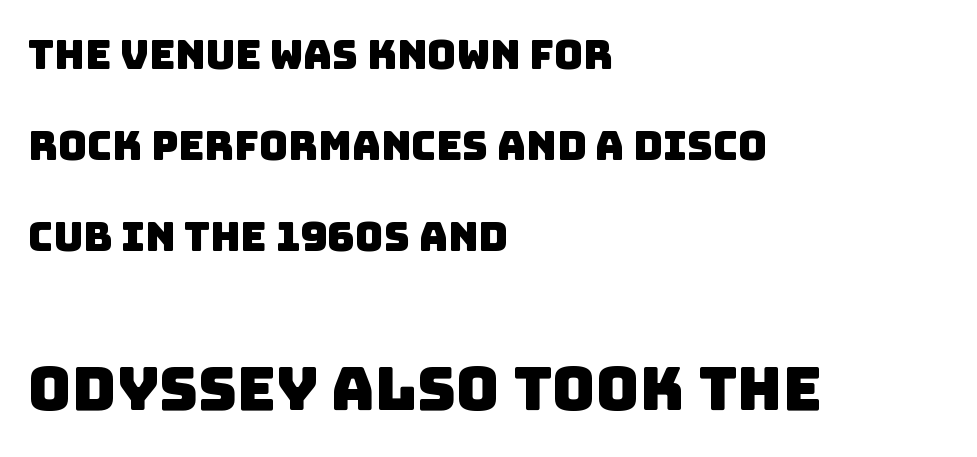
The image shows 60 px sans-serif type; set left-aligned, loose line spacing (2.27x), normal letter spacing, not underlined; the second (bottom) block is 1.5x larger; low stroke contrast and a large x-height.
